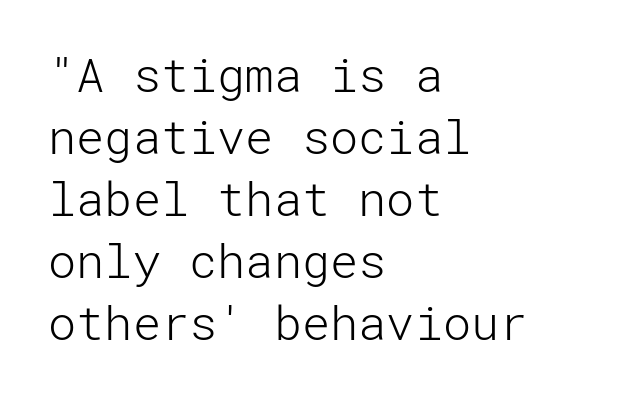
{"serif": "no", "italic": "no", "bold": "no", "weight": "light", "width": "normal", "stroke_contrast": "low", "x_height": "medium", "underline": "no", "align": "left", "line_spacing": "normal", "line_spacing_ratio": 1.32, "letter_spacing": "normal", "letter_spacing_em": 0.0, "glyph_px": 47}
